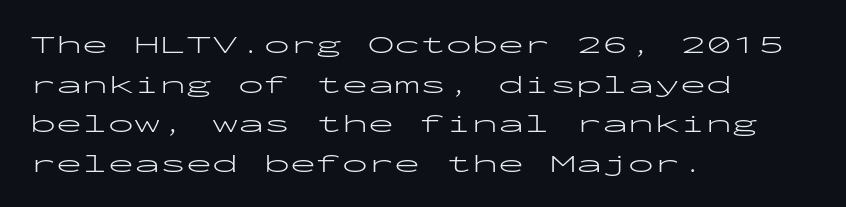
Q: Is the text bold? A: No.
Q: Is the text italic (slanted)? A: No, it is upright.
Q: Is the text underlined? A: No.
Q: How is the paragraph aligned? A: Left-aligned.
Q: Is the spacing between letters normal or unusually wide? A: Normal.
Q: Is the spacing between lines tight, normal or loose? A: Normal.
